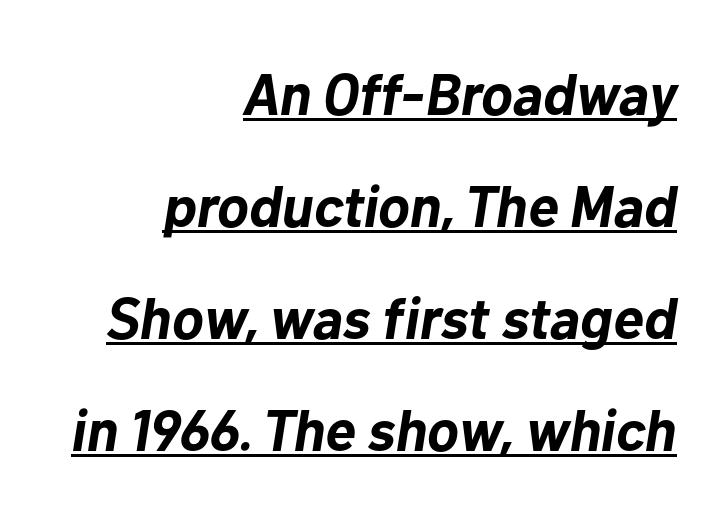
Q: Is the text bold? A: Yes.
Q: Is the text italic (slanted)? A: Yes, it leans right by about 10 degrees.
Q: Is the text underlined? A: Yes.
Q: How is the paragraph aligned? A: Right-aligned.
Q: Is the spacing between letters normal or unusually wide? A: Normal.
Q: Is the spacing between lines tight, normal or loose? A: Loose.
Q: Width (condensed, normal, or wide)? A: Normal.
Q: Stroke contrast? A: Low.
Q: x-height? A: Medium.
Q: Monospaced? A: No.
